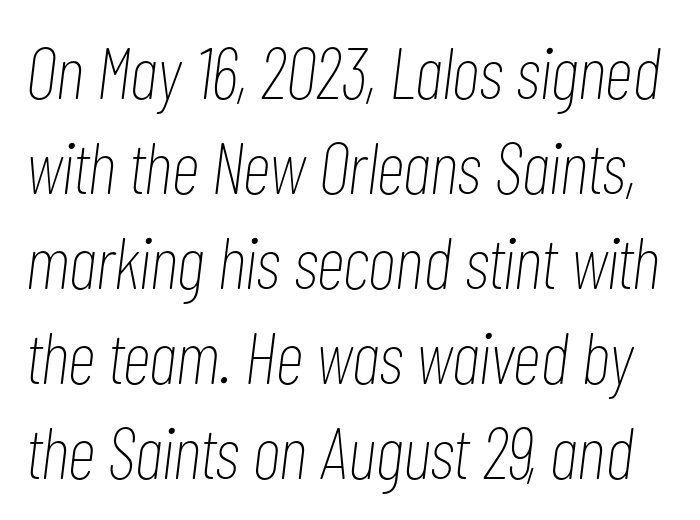
Compared with typical body copy, the letter spacing here is the same. Students, observe: this is what conventionally led text looks like. A bare baseline throughout the passage. This sample has the flowing, uneven cadence of proportional lettering.
